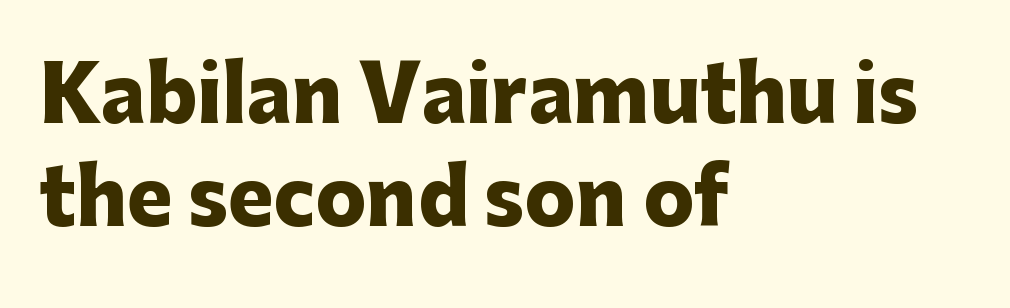
Q: Is the text bold? A: Yes.
Q: Is the text italic (slanted)? A: No, it is upright.
Q: Is the typeface a serif or a sans-serif typeface? A: Sans-serif.
Q: Is the text underlined? A: No.
Q: How is the paragraph aligned? A: Left-aligned.
Q: Is the spacing between letters normal or unusually wide? A: Normal.
Q: Is the spacing between lines tight, normal or loose? A: Normal.
Q: Width (condensed, normal, or wide)? A: Normal.
Q: Stroke contrast? A: Low.
Q: x-height? A: Medium.
Q: Monospaced? A: No.
